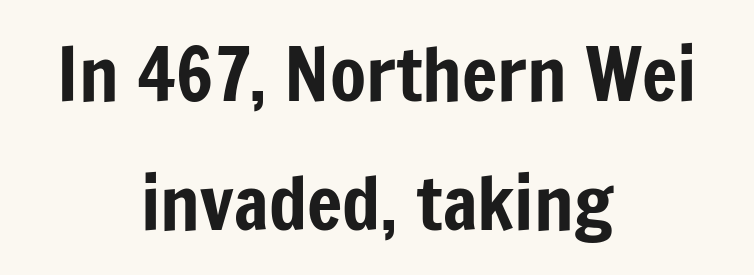
{"serif": "no", "italic": "no", "width": "condensed", "stroke_contrast": "low", "x_height": "medium", "monospaced": "no", "underline": "no", "align": "center", "line_spacing_ratio": 1.74, "letter_spacing": "normal", "letter_spacing_em": 0.0, "glyph_px": 74}
